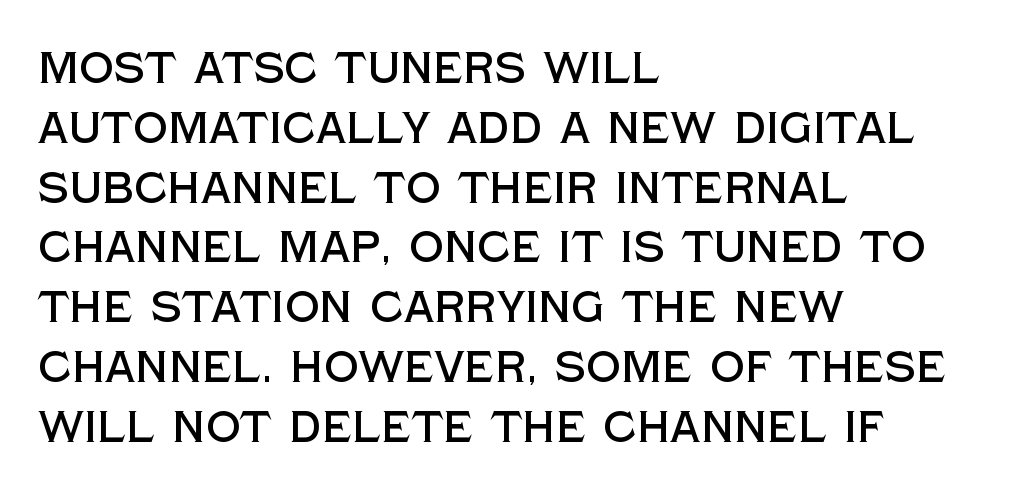
{"serif": "no", "italic": "no", "width": "normal", "x_height": "large", "monospaced": "no", "underline": "no", "align": "left", "line_spacing": "normal", "line_spacing_ratio": 1.39, "letter_spacing": "normal", "letter_spacing_em": 0.0, "glyph_px": 43}
